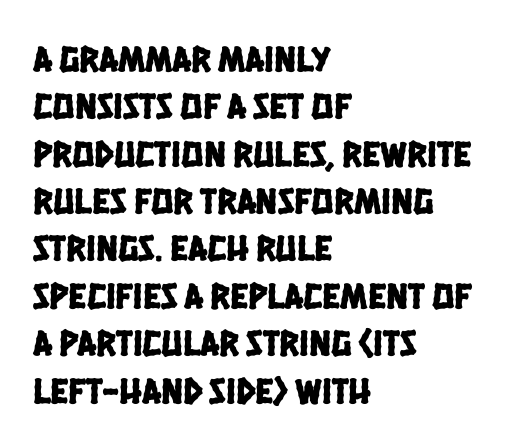
Q: Is the typeface a serif or a sans-serif typeface? A: Sans-serif.
Q: Is the text underlined? A: No.
Q: How is the paragraph aligned? A: Left-aligned.
Q: Is the spacing between letters normal or unusually wide? A: Normal.
Q: Is the spacing between lines tight, normal or loose? A: Normal.
Q: Width (condensed, normal, or wide)? A: Condensed.
Q: Stroke contrast? A: Low.
Q: x-height? A: Large.
Q: Monospaced? A: No.
